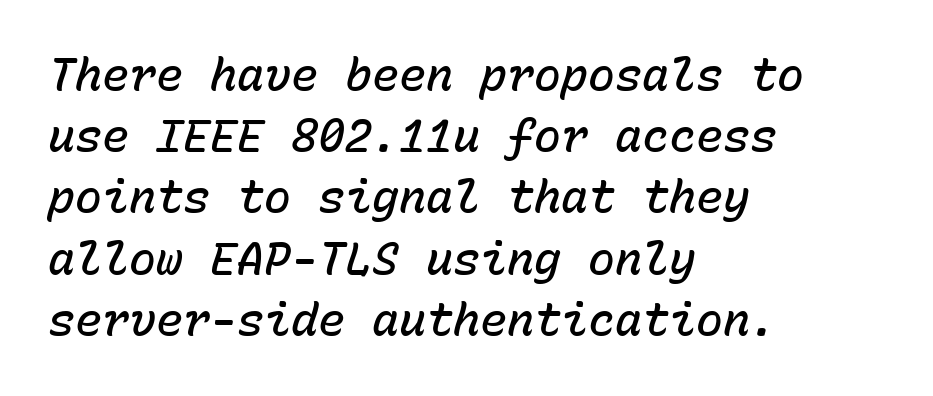
The image shows 45 px semibold type, italic (leaning right), monospaced; set left-aligned, normal line spacing (1.36x), normal letter spacing, not underlined; low stroke contrast and a medium x-height.
